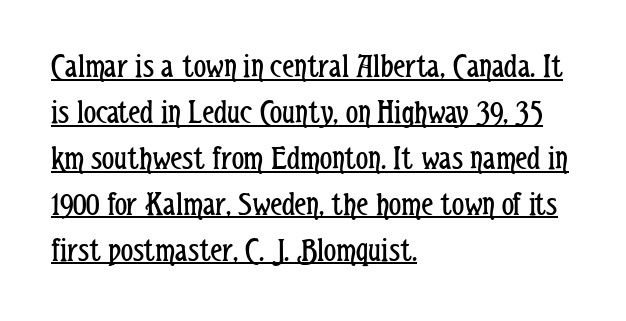
{"serif": "no", "italic": "no", "bold": "no", "weight": "regular", "width": "condensed", "stroke_contrast": "low", "x_height": "medium", "monospaced": "no", "underline": "yes", "align": "left", "line_spacing": "normal", "line_spacing_ratio": 1.35, "letter_spacing": "normal", "letter_spacing_em": 0.0, "glyph_px": 34}
